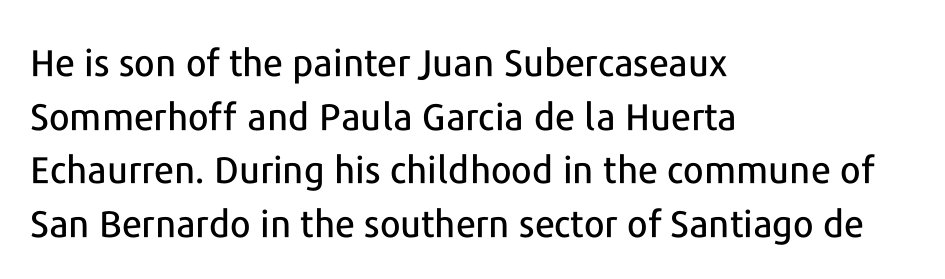
Q: Is the text italic (slanted)? A: No, it is upright.
Q: Is the typeface a serif or a sans-serif typeface? A: Sans-serif.
Q: Is the text underlined? A: No.
Q: How is the paragraph aligned? A: Left-aligned.
Q: Is the spacing between letters normal or unusually wide? A: Normal.
Q: Is the spacing between lines tight, normal or loose? A: Normal.
Q: Width (condensed, normal, or wide)? A: Normal.
Q: Stroke contrast? A: Low.
Q: x-height? A: Medium.
Q: Monospaced? A: No.
